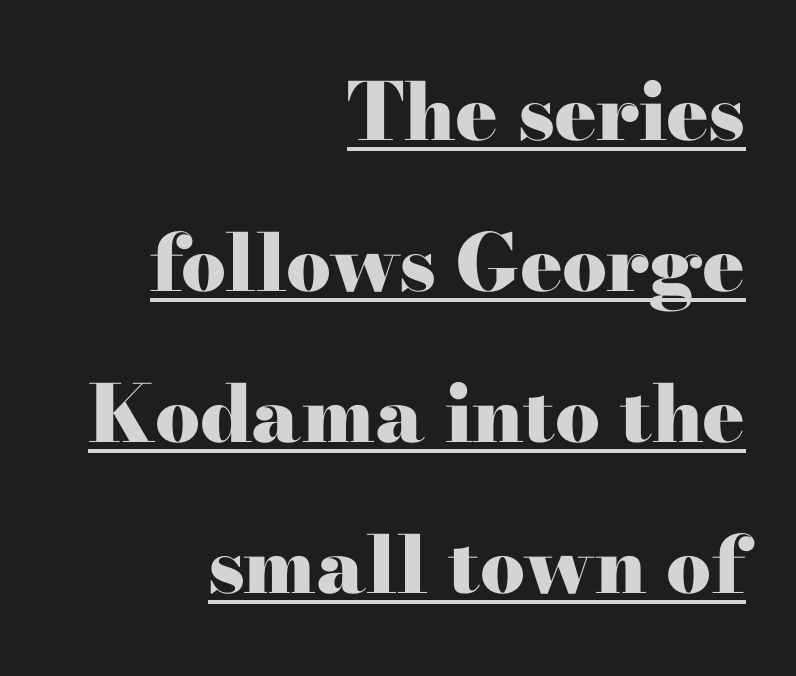
The image shows 79 px heavy, wide serif type, upright; set right-aligned, loose line spacing (1.91x), normal letter spacing, underlined; high stroke contrast and a small x-height.
